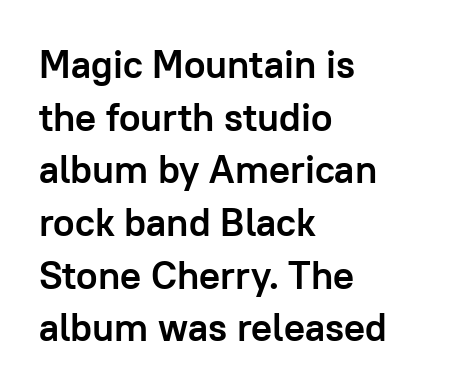
Q: Is the text bold? A: Yes.
Q: Is the text italic (slanted)? A: No, it is upright.
Q: Is the typeface a serif or a sans-serif typeface? A: Sans-serif.
Q: Is the text underlined? A: No.
Q: How is the paragraph aligned? A: Left-aligned.
Q: Is the spacing between letters normal or unusually wide? A: Normal.
Q: Is the spacing between lines tight, normal or loose? A: Normal.
Q: Width (condensed, normal, or wide)? A: Normal.
Q: Stroke contrast? A: Low.
Q: x-height? A: Medium.
Q: Monospaced? A: No.
